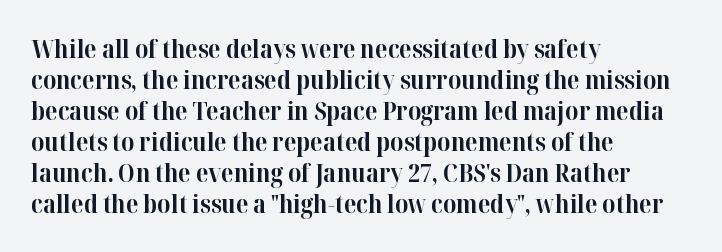
Q: Is the text bold? A: Yes.
Q: Is the text italic (slanted)? A: No, it is upright.
Q: Is the text underlined? A: No.
Q: How is the paragraph aligned? A: Left-aligned.
Q: Is the spacing between letters normal or unusually wide? A: Normal.
